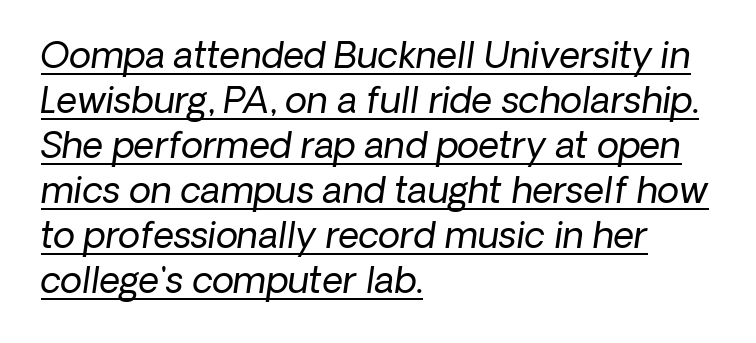
Interline gaps are of average width in this sample. Is this a fixed-width face? No — the glyphs have proportional, varying widths. These lines were composed using italics. Compared with typical body copy, the letter spacing here is the same.
